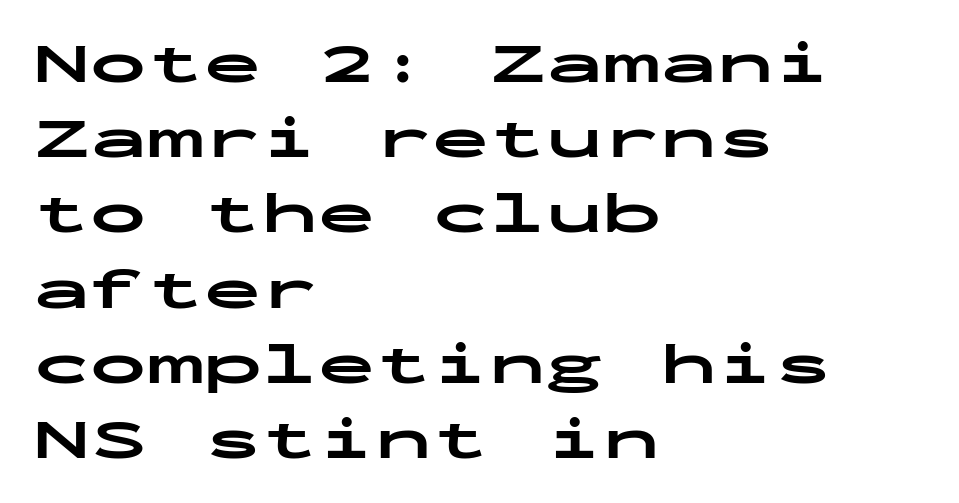
Q: Is the text bold? A: Yes.
Q: Is the text italic (slanted)? A: No, it is upright.
Q: Is the typeface a serif or a sans-serif typeface? A: Sans-serif.
Q: Is the text underlined? A: No.
Q: How is the paragraph aligned? A: Left-aligned.
Q: Is the spacing between letters normal or unusually wide? A: Normal.
Q: Is the spacing between lines tight, normal or loose? A: Normal.
Q: Width (condensed, normal, or wide)? A: Wide.
Q: Stroke contrast? A: Low.
Q: x-height? A: Medium.
Q: Monospaced? A: Yes.
